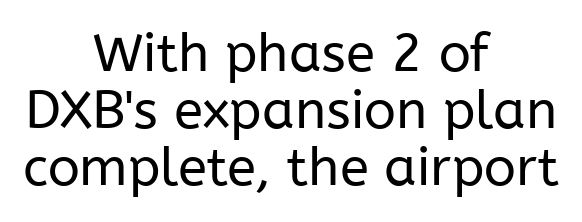
Q: Is the text bold? A: No.
Q: Is the text italic (slanted)? A: No, it is upright.
Q: Is the typeface a serif or a sans-serif typeface? A: Sans-serif.
Q: Is the text underlined? A: No.
Q: How is the paragraph aligned? A: Centered.
Q: Is the spacing between letters normal or unusually wide? A: Normal.
Q: Is the spacing between lines tight, normal or loose? A: Tight.
Q: Width (condensed, normal, or wide)? A: Normal.
Q: Stroke contrast? A: Low.
Q: x-height? A: Medium.
Q: Monospaced? A: No.
